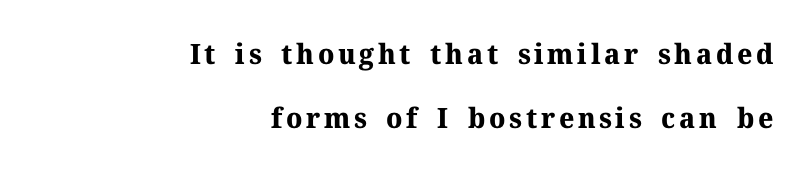
The image shows 28 px bold serif type, upright; set right-aligned, loose line spacing (2.29x), not underlined; medium stroke contrast and a medium x-height.
